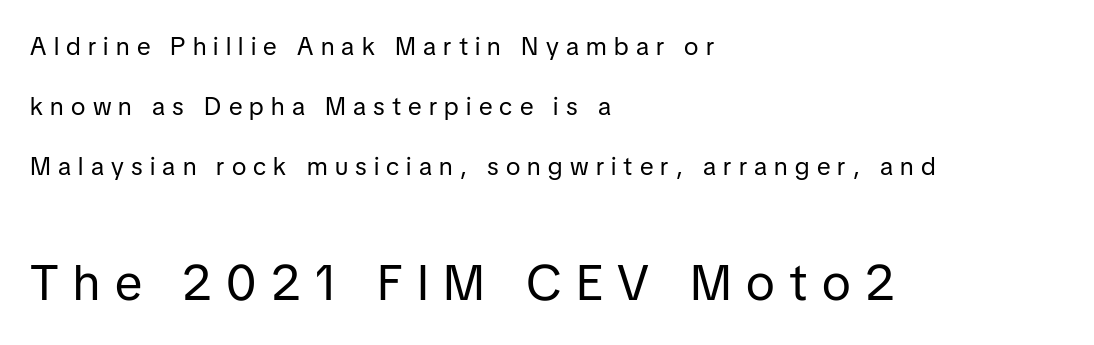
Q: Is the text bold? A: No.
Q: Is the text italic (slanted)? A: No, it is upright.
Q: Is the typeface a serif or a sans-serif typeface? A: Sans-serif.
Q: Is the text underlined? A: No.
Q: How is the paragraph aligned? A: Left-aligned.
Q: Is the spacing between letters normal or unusually wide? A: Unusually wide.
Q: Is the spacing between lines tight, normal or loose? A: Loose.
Q: Which block of text is set in a larger size, the first (top) or the second (bottom)? A: The second (bottom) one.
Q: Width (condensed, normal, or wide)? A: Normal.
Q: Stroke contrast? A: Low.
Q: x-height? A: Medium.
Q: Monospaced? A: No.
